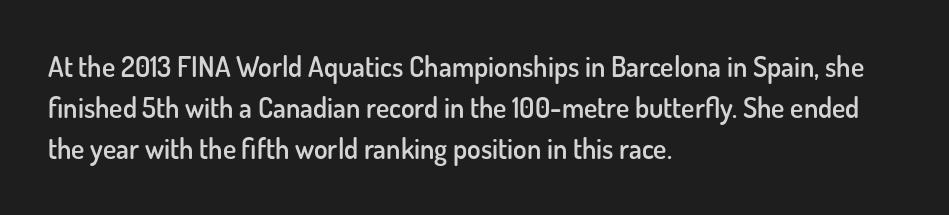
{"serif": "no", "italic": "no", "bold": "semi", "weight": "semibold", "width": "normal", "stroke_contrast": "low", "x_height": "small", "monospaced": "no", "underline": "no", "align": "left", "line_spacing": "normal", "line_spacing_ratio": 1.47, "letter_spacing": "normal", "letter_spacing_em": 0.0, "glyph_px": 28}
